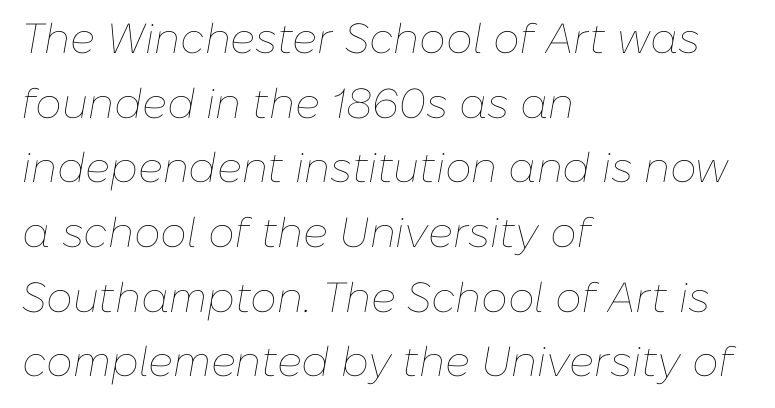
{"italic": "yes", "lean": "right", "slant_degrees": 10, "bold": "no", "weight": "thin", "width": "normal", "stroke_contrast": "low", "x_height": "medium", "monospaced": "no", "underline": "no", "align": "left", "line_spacing": "normal", "line_spacing_ratio": 1.54, "letter_spacing": "normal", "letter_spacing_em": 0.0, "glyph_px": 42}
